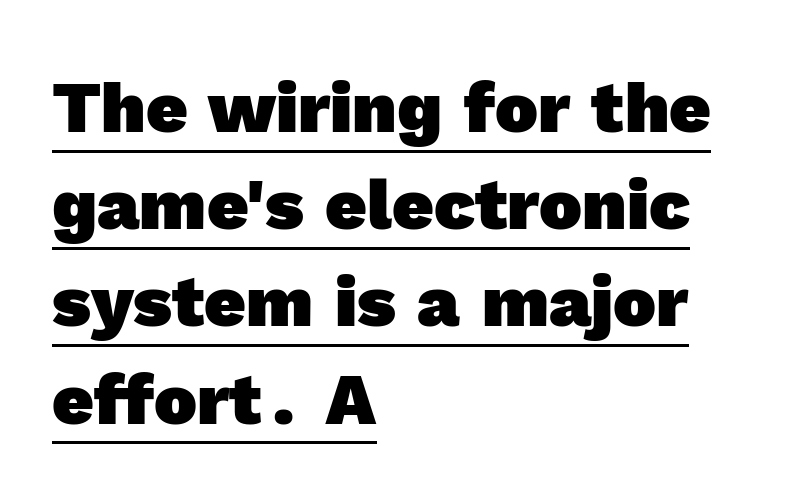
{"serif": "no", "bold": "yes", "weight": "heavy", "width": "normal", "x_height": "medium", "monospaced": "no", "underline": "yes", "align": "left", "line_spacing": "normal", "line_spacing_ratio": 1.35, "letter_spacing": "normal", "letter_spacing_em": 0.0, "glyph_px": 72}
